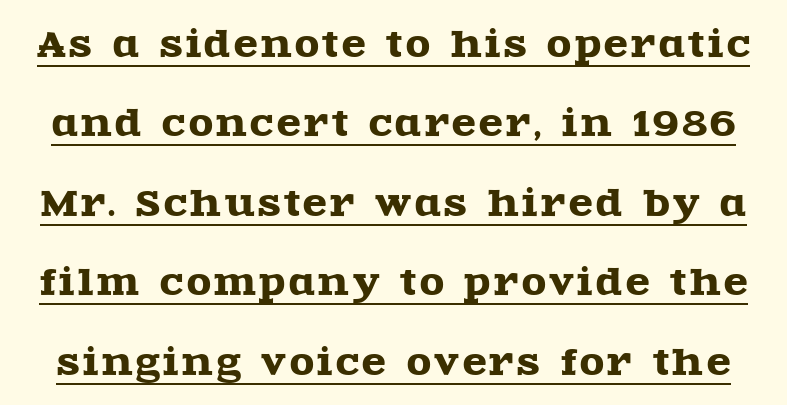
How would I describe the line gaps? Wide and relaxed. Looks like someone drew a line under every word here. The rendering shows small feet on the letterforms — a serif design. A typesetter would call this proportional, since set widths differ per character.
